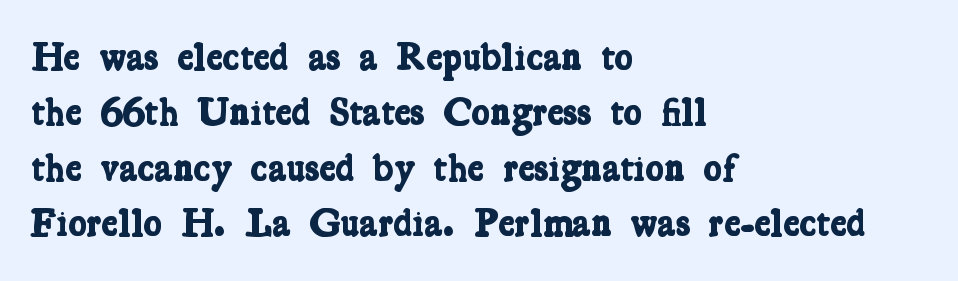
Q: Is the text bold? A: Yes.
Q: Is the typeface a serif or a sans-serif typeface? A: Serif.
Q: Is the text underlined? A: No.
Q: How is the paragraph aligned? A: Left-aligned.
Q: Is the spacing between letters normal or unusually wide? A: Normal.
Q: Is the spacing between lines tight, normal or loose? A: Normal.
Q: Width (condensed, normal, or wide)? A: Condensed.
Q: Stroke contrast? A: Low.
Q: x-height? A: Medium.
Q: Monospaced? A: No.
